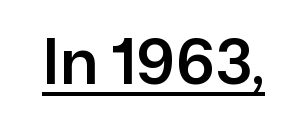
{"serif": "no", "italic": "no", "width": "normal", "stroke_contrast": "low", "x_height": "medium", "monospaced": "no", "underline": "yes", "letter_spacing": "normal", "letter_spacing_em": 0.0, "glyph_px": 62}
